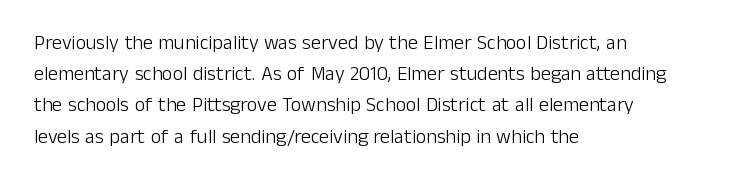
{"italic": "no", "bold": "no", "underline": "no", "align": "left", "line_spacing": "normal", "line_spacing_ratio": 1.56, "letter_spacing": "normal", "letter_spacing_em": 0.0, "glyph_px": 20}
